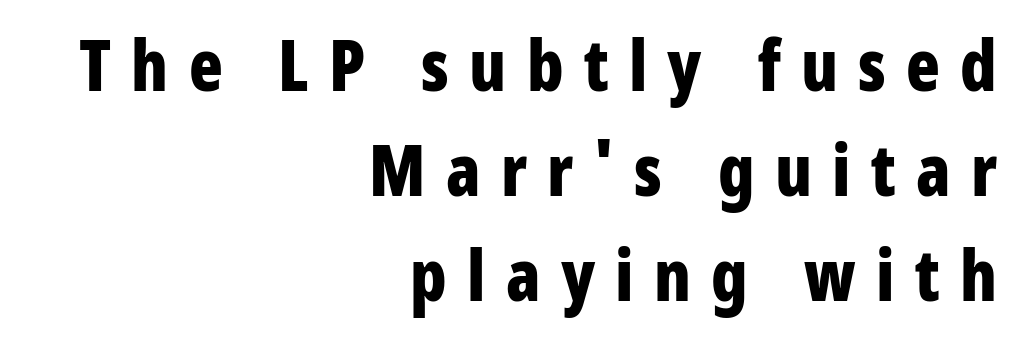
{"serif": "no", "italic": "no", "bold": "yes", "weight": "bold", "width": "condensed", "stroke_contrast": "low", "x_height": "medium", "monospaced": "no", "underline": "no", "align": "right", "line_spacing": "normal", "line_spacing_ratio": 1.5, "letter_spacing": "wide", "letter_spacing_em": 0.29, "glyph_px": 70}
